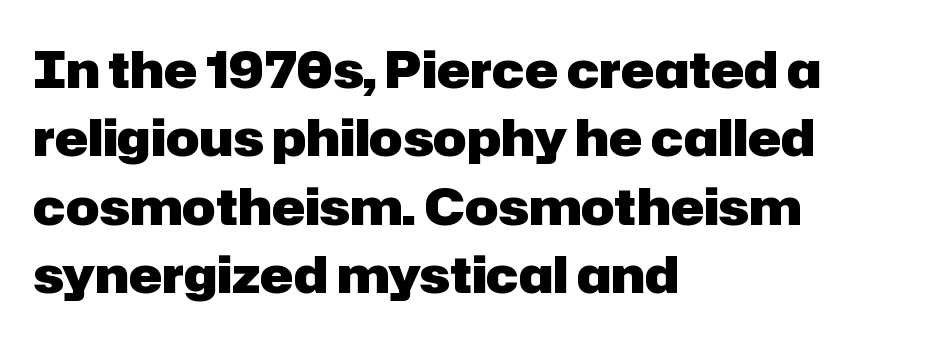
Q: Is the text bold? A: Yes.
Q: Is the text italic (slanted)? A: No, it is upright.
Q: Is the typeface a serif or a sans-serif typeface? A: Sans-serif.
Q: Is the text underlined? A: No.
Q: How is the paragraph aligned? A: Left-aligned.
Q: Is the spacing between letters normal or unusually wide? A: Normal.
Q: Is the spacing between lines tight, normal or loose? A: Normal.
Q: Width (condensed, normal, or wide)? A: Normal.
Q: Stroke contrast? A: Low.
Q: x-height? A: Medium.
Q: Monospaced? A: No.
